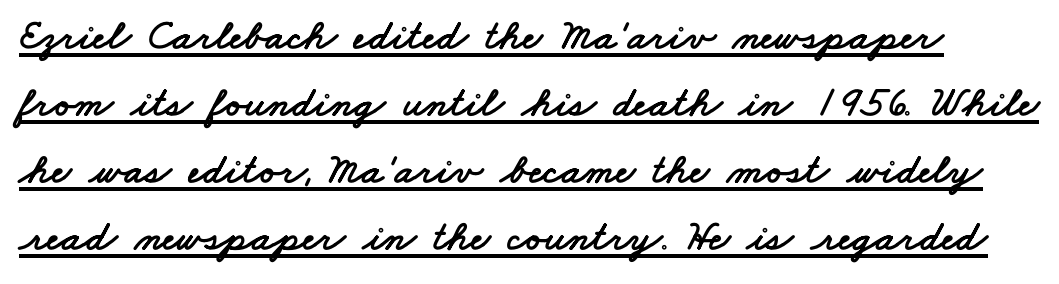
The image shows 43 px wide sans-serif type; set normal line spacing (1.56x), normal letter spacing, underlined; low stroke contrast and a small x-height.
